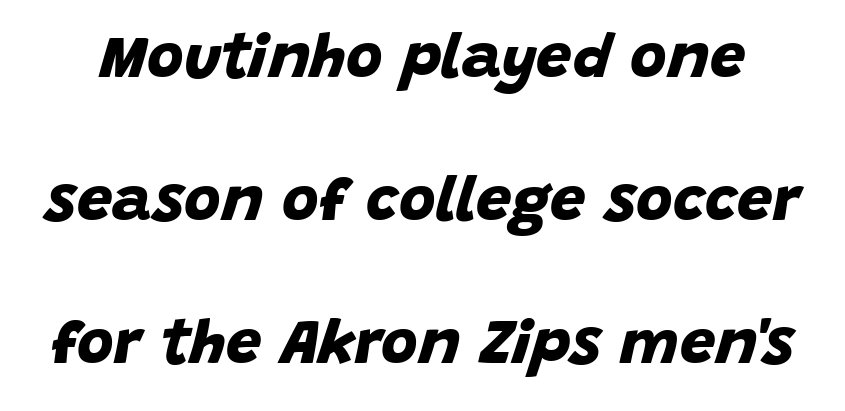
{"serif": "no", "bold": "yes", "weight": "bold", "width": "normal", "stroke_contrast": "low", "x_height": "large", "monospaced": "no", "underline": "no", "line_spacing": "loose", "line_spacing_ratio": 2.27, "letter_spacing": "normal", "letter_spacing_em": 0.0, "glyph_px": 63}
